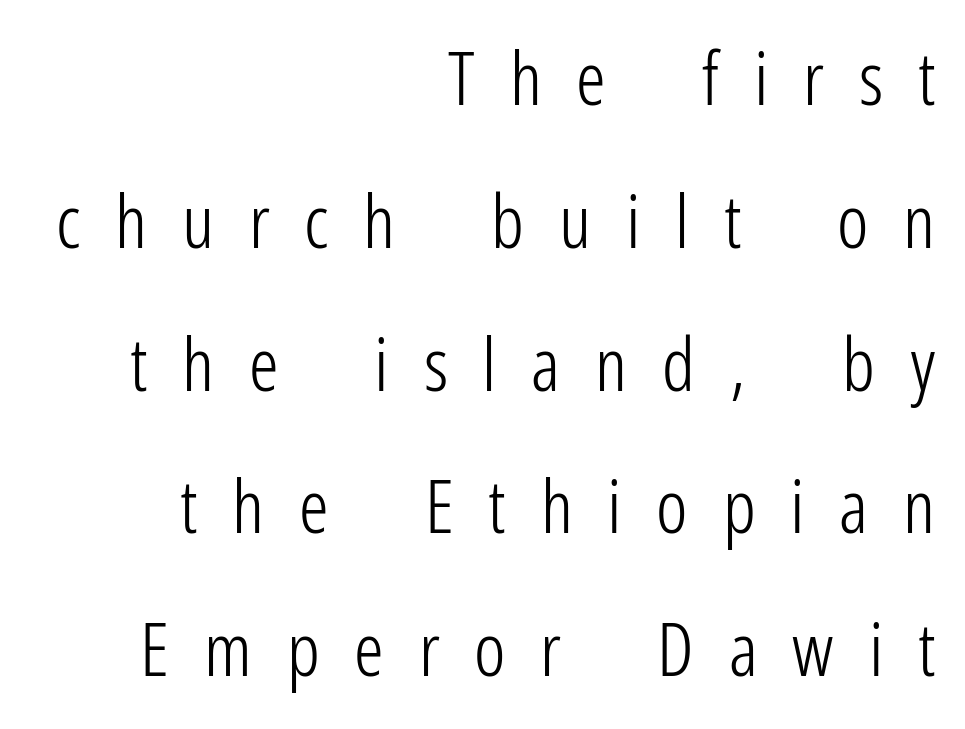
{"serif": "no", "italic": "no", "bold": "no", "weight": "light", "width": "condensed", "stroke_contrast": "low", "x_height": "medium", "monospaced": "no", "underline": "no", "align": "right", "line_spacing": "loose", "line_spacing_ratio": 1.93, "letter_spacing": "wide", "letter_spacing_em": 0.47, "glyph_px": 74}
